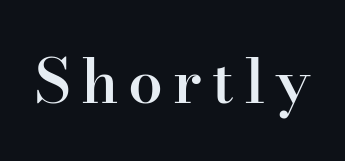
The image shows 62 px semibold serif type, upright; set not underlined; high stroke contrast and a small x-height.
